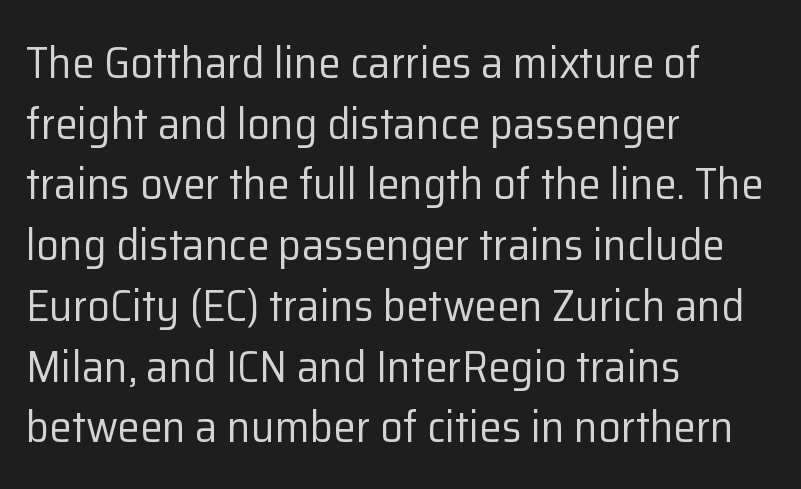
Character widths vary here, with narrow letters taking less room than wide ones. The passage shown has conventional tracking throughout. If you drew a ruler down the left edge, every line would touch it. In terms of leading, this rendering sits right in the middle.
